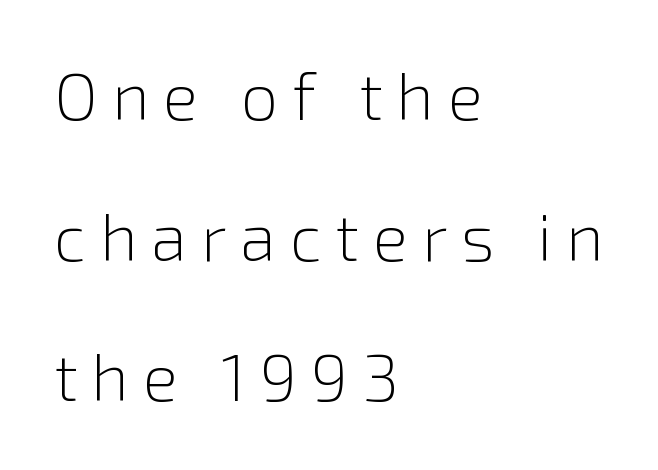
One glance says open: line gaps are wider than usual. What stands out about the letter spacing? Its width — letters are far apart. Does the copy run flush right? No — it runs flush left. Is this a fixed-width face? No — the glyphs have proportional, varying widths.
